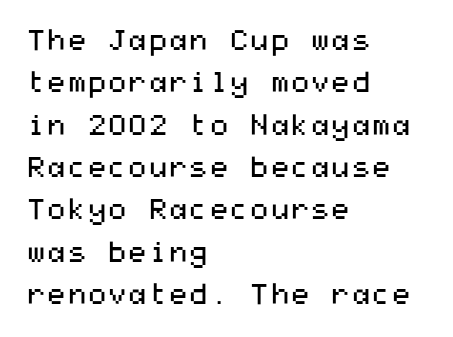
Q: Is the text bold? A: No.
Q: Is the text italic (slanted)? A: No, it is upright.
Q: Is the typeface a serif or a sans-serif typeface? A: Sans-serif.
Q: Is the text underlined? A: No.
Q: How is the paragraph aligned? A: Left-aligned.
Q: Is the spacing between letters normal or unusually wide? A: Normal.
Q: Is the spacing between lines tight, normal or loose? A: Normal.
Q: Width (condensed, normal, or wide)? A: Wide.
Q: Stroke contrast? A: Medium.
Q: x-height? A: Medium.
